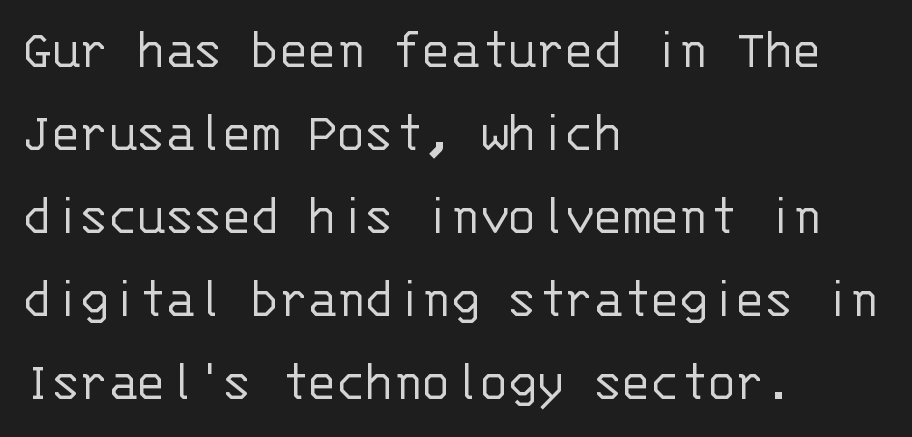
Stems and bowls with no extra thickness — not bold. No italicization has been applied; the sample stays upright. Leading: standard. Just letters on the line, the space beneath them empty. The characters display no serif detailing; their extremities are plain. You could count columns in this text — the font is strictly monospaced.
